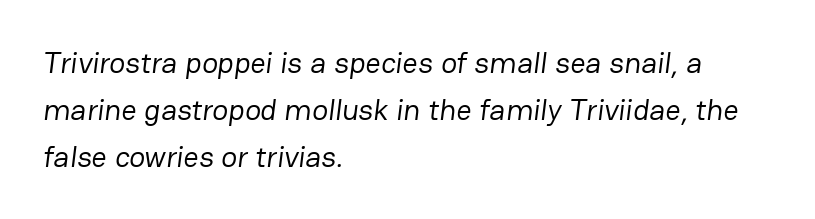
The image shows 30 px regular-weight sans-serif type; set left-aligned, normal line spacing (1.56x), normal letter spacing, not underlined; low stroke contrast and a medium x-height.
